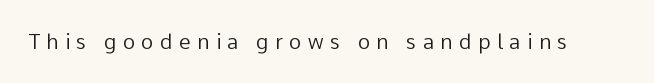
Q: Is the text bold? A: No.
Q: Is the text italic (slanted)? A: No, it is upright.
Q: Is the text underlined? A: No.
Q: Is the spacing between letters normal or unusually wide? A: Unusually wide.
